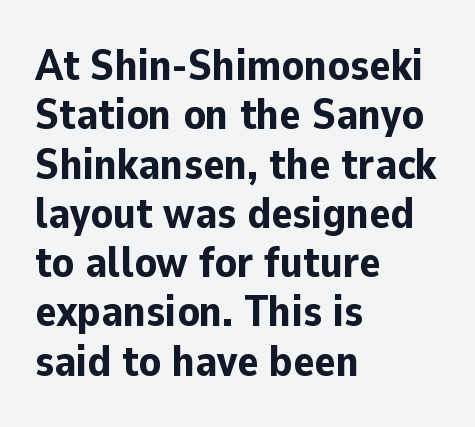
The image shows 44 px bold sans-serif type, upright; set left-aligned, tight line spacing (1.12x), normal letter spacing, not underlined; low stroke contrast and a medium x-height.
